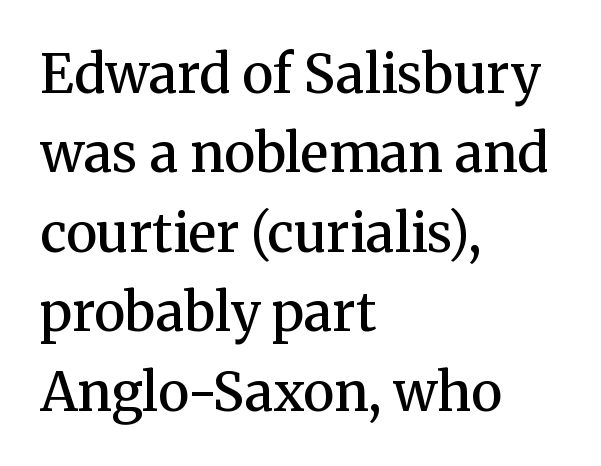
The image shows 53 px semibold serif type, upright; set left-aligned, normal line spacing (1.5x), normal letter spacing, not underlined; medium stroke contrast and a medium x-height.
